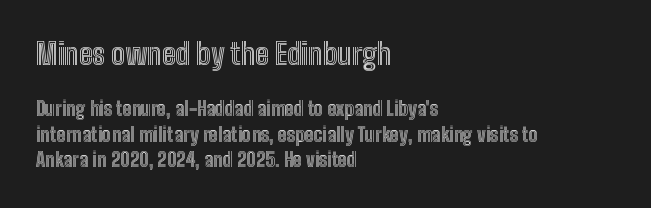
It's the straight-up-and-down kind of type. Character size in the leading block exceeds that of the trailing block. Think of a printed novel: that variable character pitch is what you see here. Each row of text sits above clean, open space.
